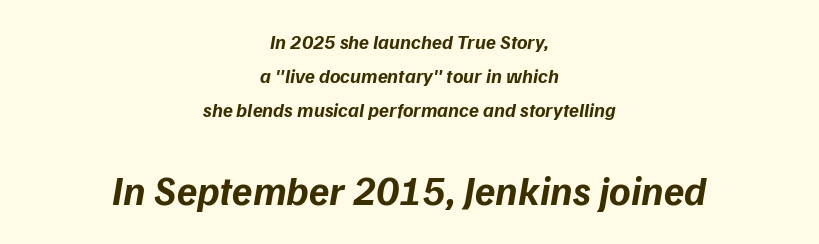
Q: Is the text bold? A: Yes.
Q: Is the typeface a serif or a sans-serif typeface? A: Sans-serif.
Q: Is the text underlined? A: No.
Q: How is the paragraph aligned? A: Centered.
Q: Is the spacing between letters normal or unusually wide? A: Normal.
Q: Is the spacing between lines tight, normal or loose? A: Normal.
Q: Which block of text is set in a larger size, the first (top) or the second (bottom)? A: The second (bottom) one.
Q: Width (condensed, normal, or wide)? A: Normal.
Q: Stroke contrast? A: Low.
Q: x-height? A: Medium.
Q: Monospaced? A: No.
